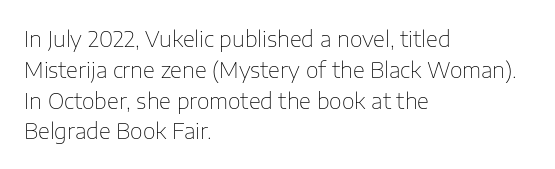
Summary of vertical rhythm: regular, with standard interline spacing. Short note: letters normally spaced. The font's upright variant was chosen for this text. Casual observation: everything's shoved over to the left.
